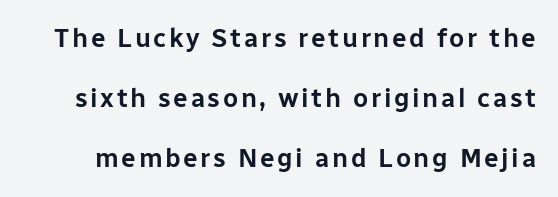
The image shows 26 px text type, upright; set loose line spacing (2.31x), not underlined.
